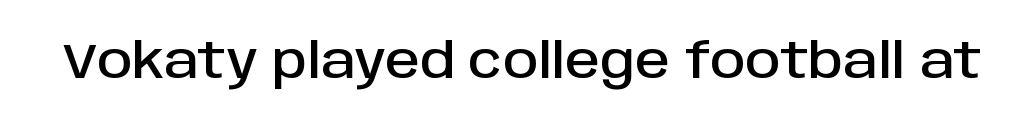
Spacing verdict: proportional, widths tailored to each character. Each letter's strokes conclude bluntly, with no projecting serifs. A roman cut, with each character standing at attention. Nothing unusual about the tracking: characters are spaced as the font intends.
